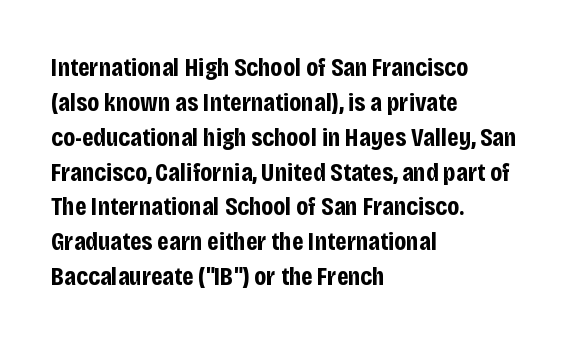
The baseline area is clear. The lines in this sample share a left origin and differ only in where they stop. The type is set solid horizontally, with unmodified tracking. Compared with typical paragraphs, the rows here are spaced about the same. Thick stems and heavy bowls — unmistakably bold. Ascenders rise straight up at ninety degrees.
